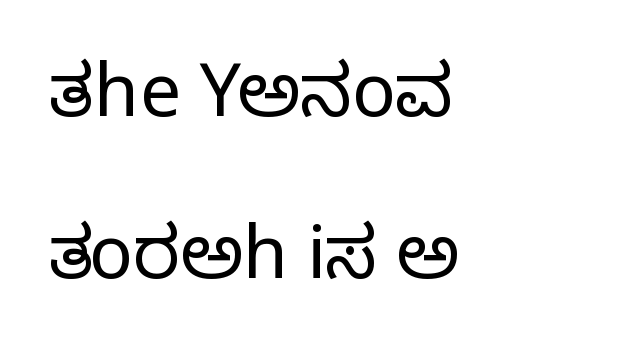
Layout note: lines flush left. Looks like regular typesetting: each glyph gets only the width it needs. The space beneath each line is pristine and unruled. Check where the strokes stop: nothing finishes them off — pure sans. Leading: increased. These lines were composed using upright roman letters.
